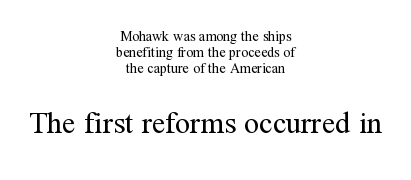
{"serif": "yes", "italic": "no", "bold": "no", "weight": "regular", "width": "normal", "stroke_contrast": "medium", "x_height": "medium", "monospaced": "no", "underline": "no", "align": "center", "line_spacing": "tight", "line_spacing_ratio": 1.13, "letter_spacing": "normal", "letter_spacing_em": 0.0, "larger_block": "second", "size_ratio": 2.14, "glyph_px": 30}
